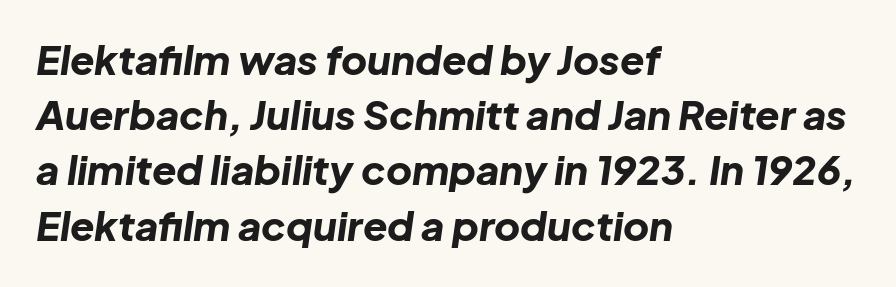
The image shows 40 px bold type, italic (leaning right); set left-aligned, normal line spacing (1.38x), normal letter spacing, not underlined; low stroke contrast and a medium x-height.
